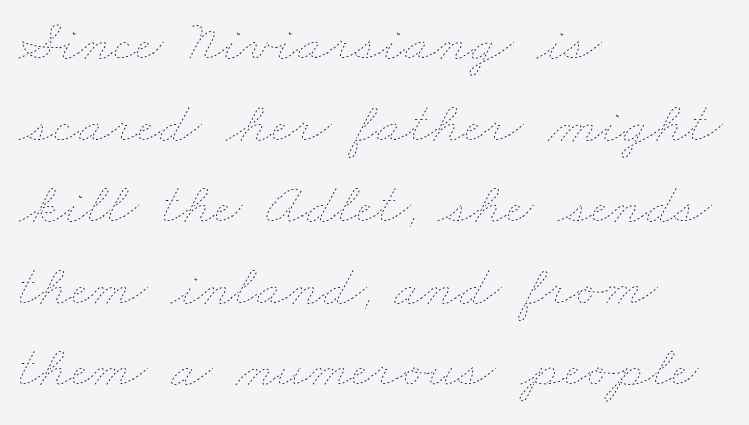
Q: Is the text bold? A: No.
Q: Is the text underlined? A: No.
Q: How is the paragraph aligned? A: Left-aligned.
Q: Is the spacing between letters normal or unusually wide? A: Normal.
Q: Is the spacing between lines tight, normal or loose? A: Normal.
Q: Width (condensed, normal, or wide)? A: Wide.
Q: Stroke contrast? A: Low.
Q: x-height? A: Small.
Q: Monospaced? A: No.
